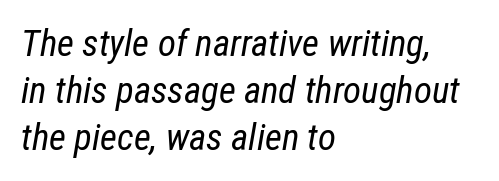
The image shows 37 px regular-weight, condensed type, italic (leaning right); set left-aligned, normal line spacing (1.27x), normal letter spacing, not underlined; low stroke contrast and a medium x-height.
